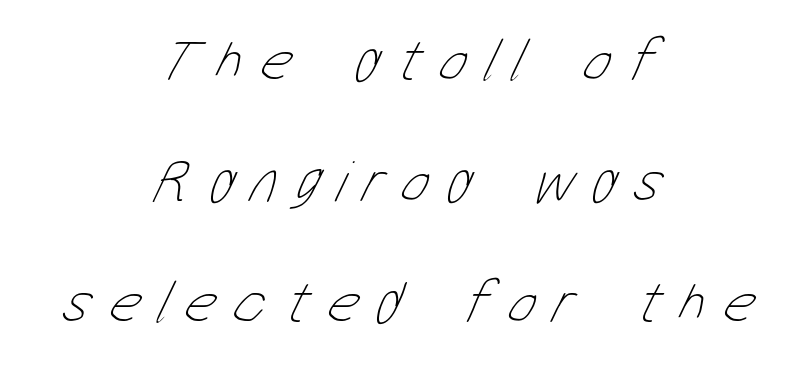
Whoever set this chose breathing room over compactness in the vertical rhythm. Descenders hang freely into open space. Unbolded letterforms with no extra heft. Short note: letters widely spaced. These lines are centered, leaving both edges ragged.
